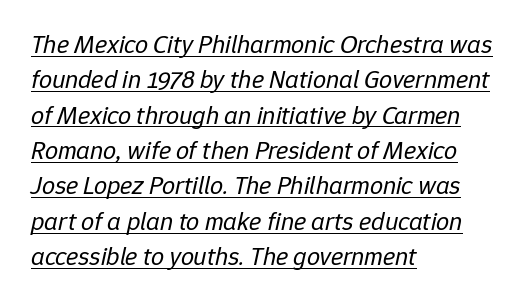
Beneath each row of characters lies a ruled line. Yep, that's italic — everything's leaning. Each stroke keeps to a modest, everyday thickness or less. All the whitespace from short lines collects on the right. Leading: standard. The passage shown has conventional tracking throughout.
